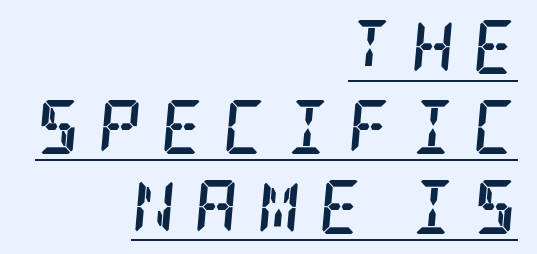
{"serif": "yes", "italic": "yes", "lean": "right", "slant_degrees": 5, "bold": "yes", "weight": "semibold", "width": "condensed", "stroke_contrast": "low", "x_height": "large", "underline": "yes", "align": "right", "line_spacing": "normal", "line_spacing_ratio": 1.48, "letter_spacing": "wide", "letter_spacing_em": 0.34, "glyph_px": 54}
